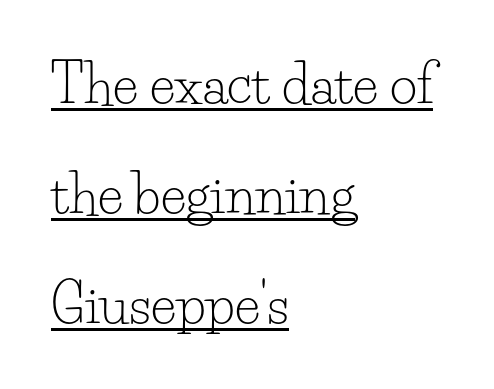
Q: Is the text bold? A: No.
Q: Is the text italic (slanted)? A: No, it is upright.
Q: Is the typeface a serif or a sans-serif typeface? A: Serif.
Q: Is the text underlined? A: Yes.
Q: How is the paragraph aligned? A: Left-aligned.
Q: Is the spacing between letters normal or unusually wide? A: Normal.
Q: Is the spacing between lines tight, normal or loose? A: Loose.
Q: Width (condensed, normal, or wide)? A: Normal.
Q: Stroke contrast? A: Low.
Q: x-height? A: Small.
Q: Monospaced? A: No.
